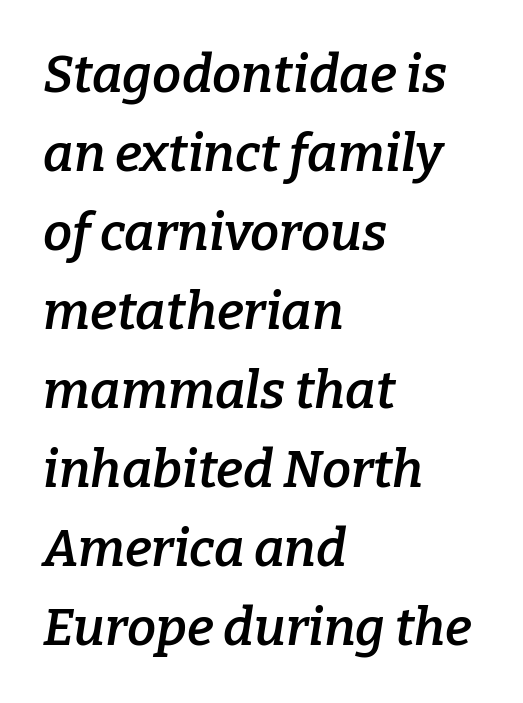
Words appear dense and cohesive because spacing is normal. The font's italic variant was chosen for this text. This sample uses a serif face. Varying glyph widths throughout — classic text-font behaviour. Casual observation: everything's shoved over to the left. Stroke thickness is moderately raised; the sample reads as semibold.
